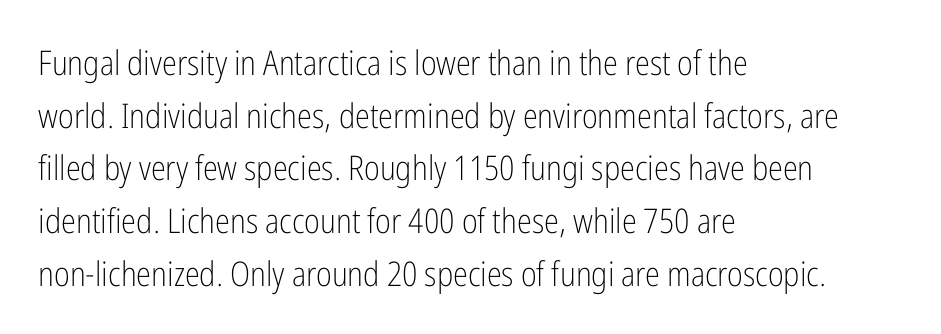
The passage shown has conventional tracking throughout. Each line starts at the same left margin while the right side varies. The font sits on the lighter half of the weight spectrum, regular included. Serifs: no, the terminals of the letterforms are clean. Vertical spacing — default.
